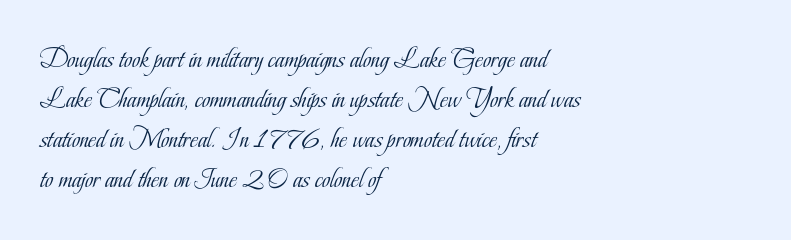
Q: Is the text bold? A: No.
Q: Is the text italic (slanted)? A: Yes.
Q: Is the typeface a serif or a sans-serif typeface? A: Serif.
Q: Is the text underlined? A: No.
Q: How is the paragraph aligned? A: Left-aligned.
Q: Is the spacing between letters normal or unusually wide? A: Normal.
Q: Is the spacing between lines tight, normal or loose? A: Normal.
Q: Width (condensed, normal, or wide)? A: Condensed.
Q: Stroke contrast? A: Low.
Q: x-height? A: Small.
Q: Monospaced? A: No.
